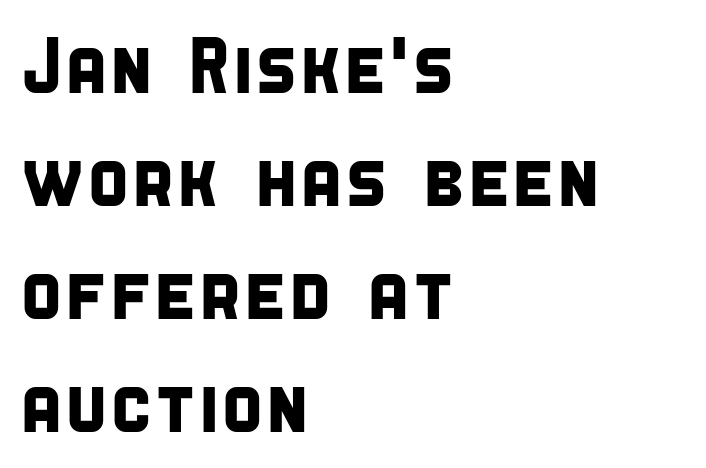
Q: Is the typeface a serif or a sans-serif typeface? A: Sans-serif.
Q: Is the text underlined? A: No.
Q: How is the paragraph aligned? A: Left-aligned.
Q: Is the spacing between letters normal or unusually wide? A: Normal.
Q: Is the spacing between lines tight, normal or loose? A: Normal.
Q: Width (condensed, normal, or wide)? A: Condensed.
Q: Stroke contrast? A: Low.
Q: x-height? A: Large.
Q: Monospaced? A: No.
